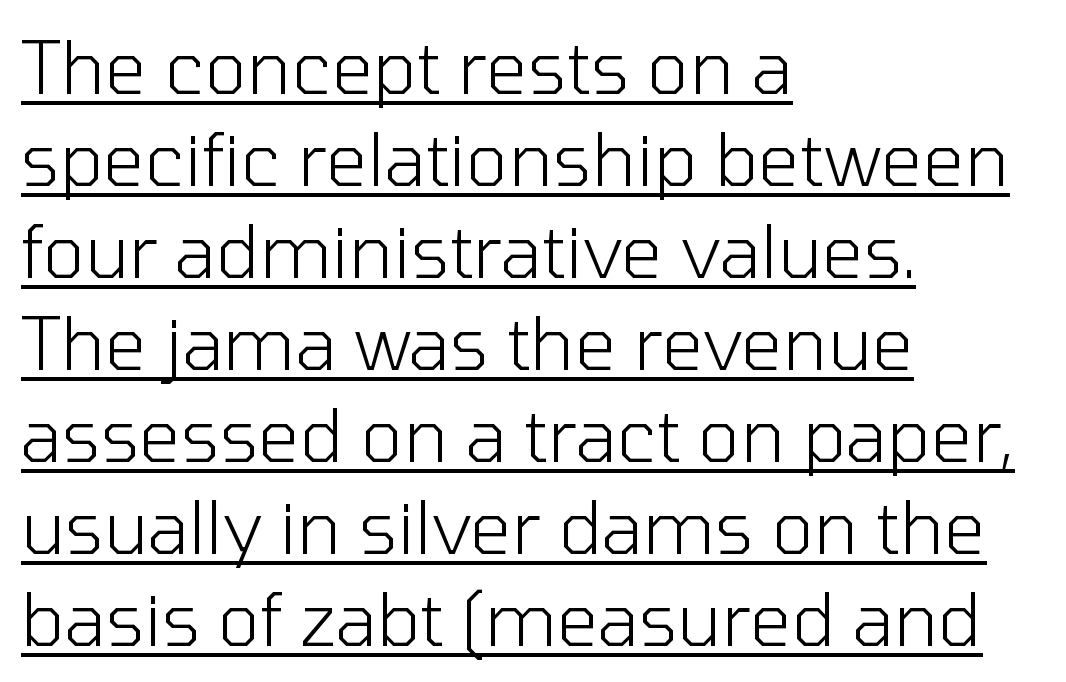
The image shows 73 px light sans-serif type, upright; set left-aligned, normal line spacing (1.26x), normal letter spacing, underlined; low stroke contrast and a medium x-height.
